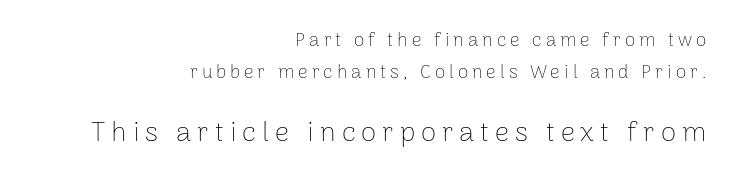
The image shows 28 px thin sans-serif type, upright; set right-aligned, normal line spacing (1.66x), unusually wide letter spacing (+0.21 em), not underlined; the second (bottom) block is 1.47x larger; low stroke contrast and a medium x-height.
